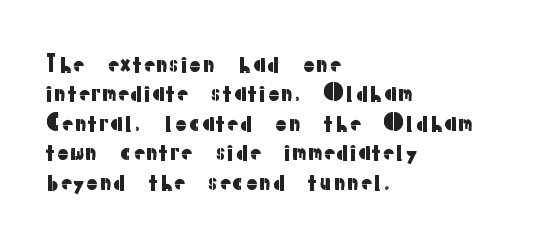
The image shows 22 px text type, upright; set left-aligned, normal line spacing (1.34x), normal letter spacing, not underlined.
